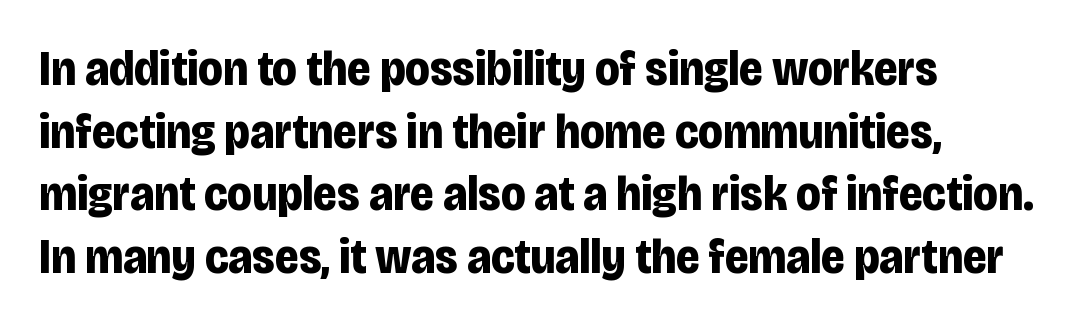
The image shows 49 px bold, condensed sans-serif type, upright; set normal line spacing (1.28x), normal letter spacing, not underlined; low stroke contrast and a large x-height.
